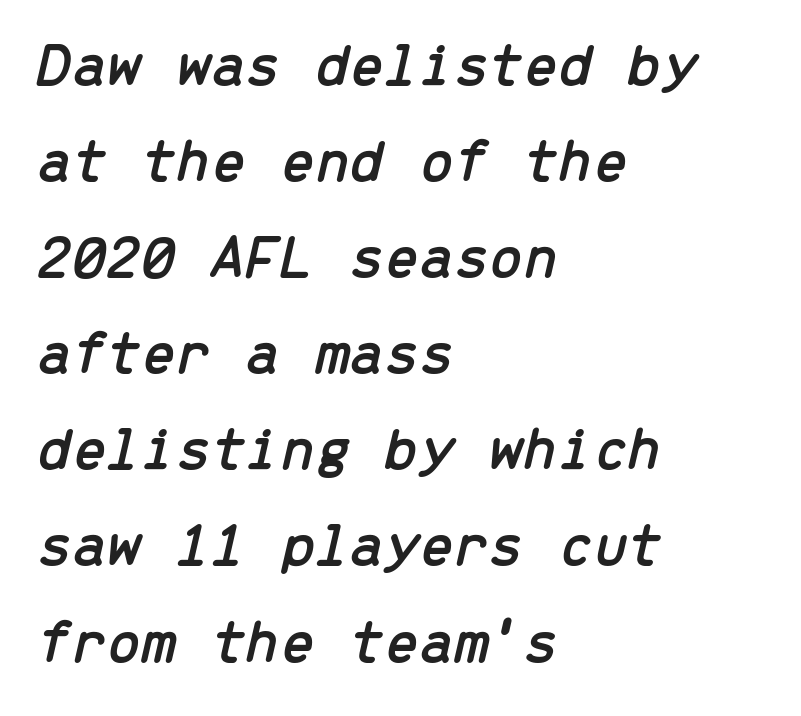
The image shows 62 px text type, italic (leaning right), monospaced; set left-aligned, normal line spacing (1.55x), normal letter spacing, not underlined; low stroke contrast and a medium x-height.
